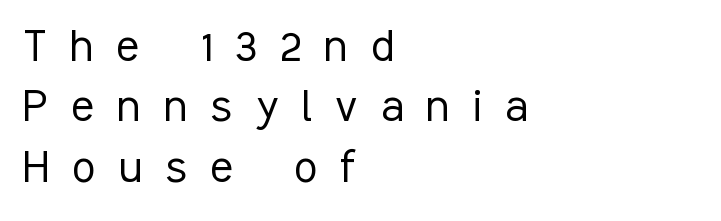
The image shows 53 px light, condensed sans-serif type, upright; set left-aligned, tight line spacing (1.14x), unusually wide letter spacing (+0.44 em), not underlined; low stroke contrast and a medium x-height.
